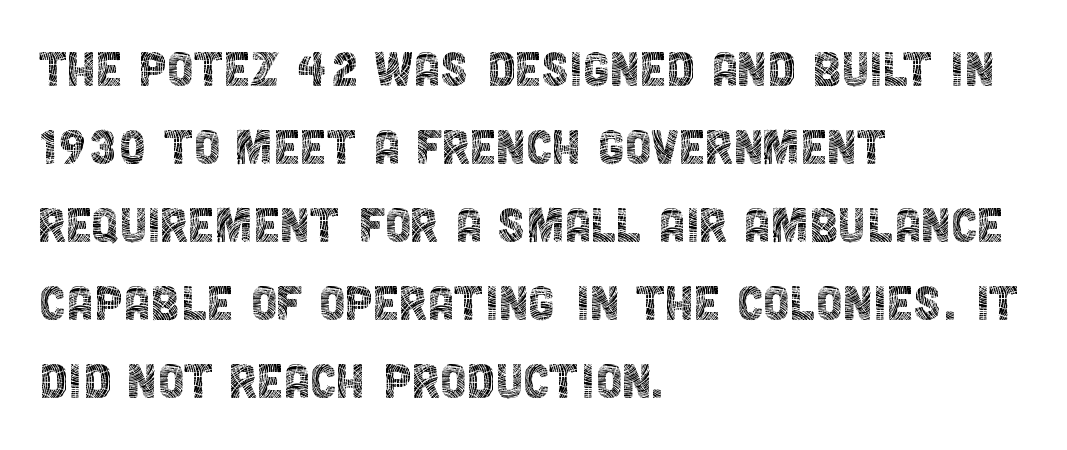
The image shows 60 px thin, condensed sans-serif type, upright; set left-aligned, normal line spacing (1.3x), normal letter spacing, not underlined; a large x-height.
